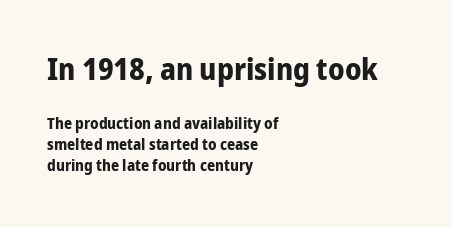
{"serif": "no", "italic": "no", "bold": "yes", "weight": "bold", "width": "condensed", "stroke_contrast": "low", "x_height": "medium", "monospaced": "no", "underline": "no", "align": "left", "line_spacing": "normal", "line_spacing_ratio": 1.31, "letter_spacing": "normal", "letter_spacing_em": 0.0, "larger_block": "first", "size_ratio": 1.94, "glyph_px": 31}
